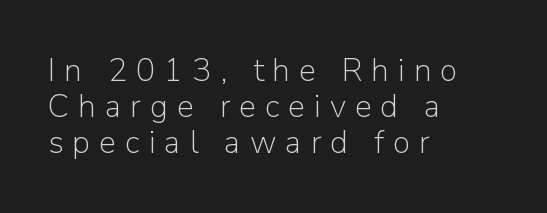
The image shows 32 px light sans-serif type, upright; set left-aligned, tight line spacing (1.12x), unusually wide letter spacing (+0.28 em), not underlined; low stroke contrast and a medium x-height.
